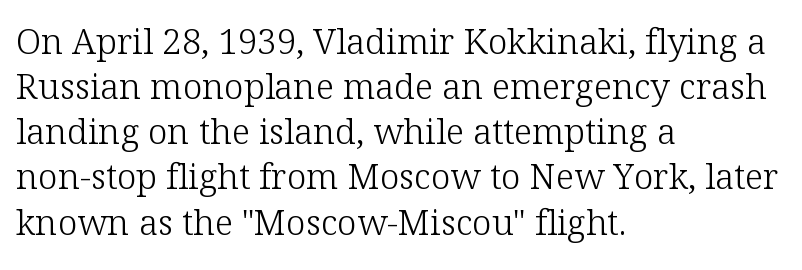
Q: Is the text bold? A: No.
Q: Is the text italic (slanted)? A: No, it is upright.
Q: Is the typeface a serif or a sans-serif typeface? A: Serif.
Q: Is the text underlined? A: No.
Q: How is the paragraph aligned? A: Left-aligned.
Q: Is the spacing between letters normal or unusually wide? A: Normal.
Q: Is the spacing between lines tight, normal or loose? A: Normal.
Q: Width (condensed, normal, or wide)? A: Normal.
Q: Stroke contrast? A: Low.
Q: x-height? A: Medium.
Q: Monospaced? A: No.
